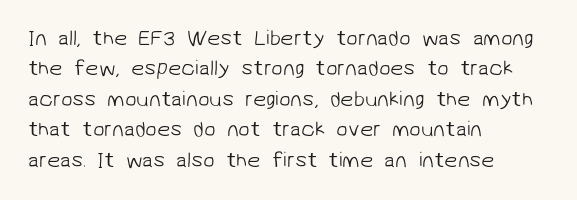
In terms of leading, this rendering sits right in the middle. The gaps between neighbouring characters are ordinary and unremarkable. Does the copy run flush right? No — it runs flush left. Anything drawn beneath the words? Only blank space. A light-to-regular cut is what we see here.
